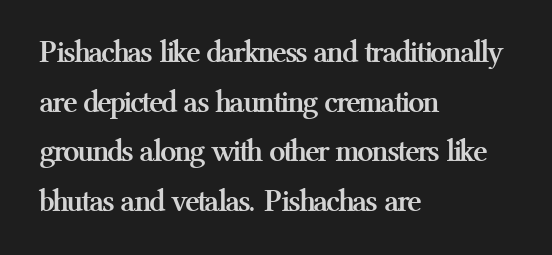
Q: Is the text bold? A: Yes.
Q: Is the text italic (slanted)? A: No, it is upright.
Q: Is the typeface a serif or a sans-serif typeface? A: Serif.
Q: Is the text underlined? A: No.
Q: How is the paragraph aligned? A: Left-aligned.
Q: Is the spacing between letters normal or unusually wide? A: Normal.
Q: Is the spacing between lines tight, normal or loose? A: Normal.
Q: Width (condensed, normal, or wide)? A: Normal.
Q: Stroke contrast? A: Medium.
Q: x-height? A: Medium.
Q: Monospaced? A: No.
